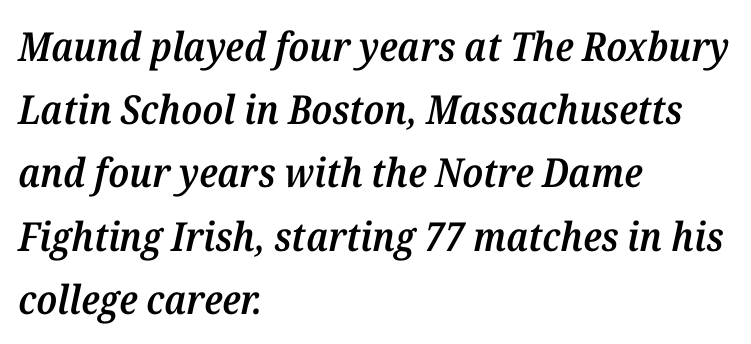
Q: Is the text bold? A: Semi-bold.
Q: Is the text italic (slanted)? A: Yes, it leans right by about 12 degrees.
Q: Is the typeface a serif or a sans-serif typeface? A: Serif.
Q: Is the text underlined? A: No.
Q: How is the paragraph aligned? A: Left-aligned.
Q: Is the spacing between letters normal or unusually wide? A: Normal.
Q: Is the spacing between lines tight, normal or loose? A: Normal.
Q: Width (condensed, normal, or wide)? A: Normal.
Q: Stroke contrast? A: Medium.
Q: x-height? A: Medium.
Q: Monospaced? A: No.
